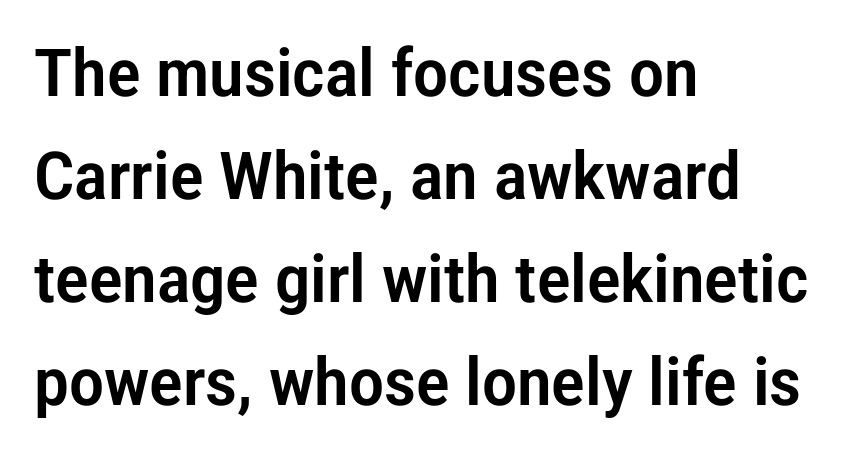
{"serif": "no", "italic": "no", "width": "condensed", "stroke_contrast": "low", "x_height": "medium", "monospaced": "no", "underline": "no", "align": "left", "line_spacing": "normal", "line_spacing_ratio": 1.56, "letter_spacing": "normal", "letter_spacing_em": 0.0, "glyph_px": 66}
